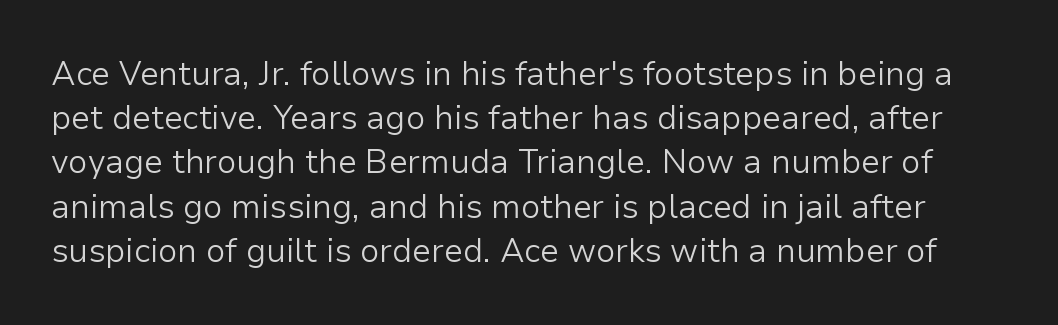
The image shows 33 px light sans-serif type, upright; set normal line spacing (1.34x), normal letter spacing, not underlined; low stroke contrast and a medium x-height.
